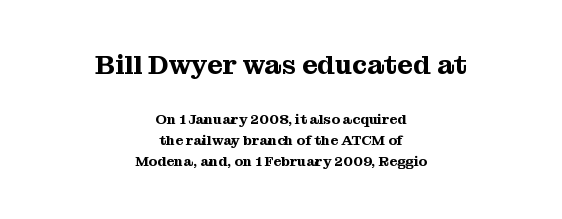
Q: Is the text italic (slanted)? A: No, it is upright.
Q: Is the text underlined? A: No.
Q: How is the paragraph aligned? A: Centered.
Q: Is the spacing between letters normal or unusually wide? A: Normal.
Q: Is the spacing between lines tight, normal or loose? A: Normal.
Q: Which block of text is set in a larger size, the first (top) or the second (bottom)? A: The first (top) one.
